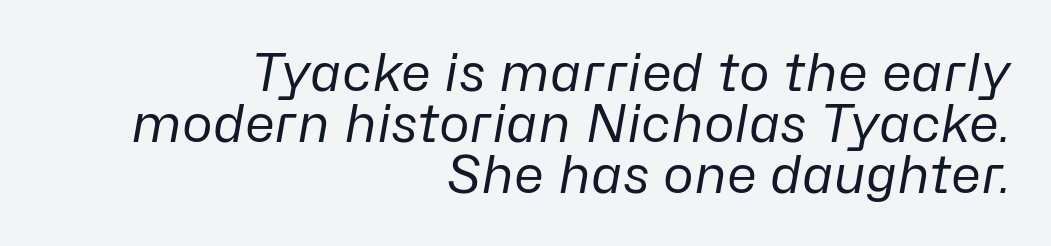
Here the designer chose a conventional face with non-uniform glyph widths. The rendering uses a small line-height, squeezing the rows. Slanted lettering throughout. The strokes are not fattened; the text isn't bold.
